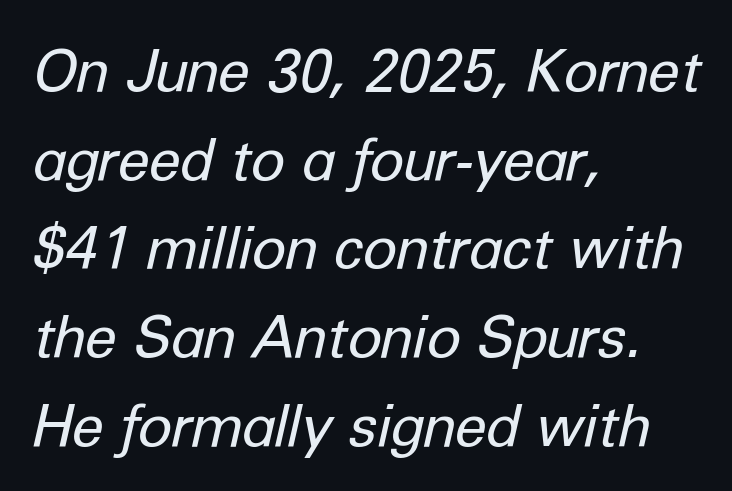
Q: Is the text bold? A: No.
Q: Is the text italic (slanted)? A: Yes, it leans right by about 12 degrees.
Q: Is the text underlined? A: No.
Q: How is the paragraph aligned? A: Left-aligned.
Q: Is the spacing between letters normal or unusually wide? A: Normal.
Q: Is the spacing between lines tight, normal or loose? A: Normal.
Q: Width (condensed, normal, or wide)? A: Normal.
Q: Stroke contrast? A: Low.
Q: x-height? A: Medium.
Q: Monospaced? A: No.
